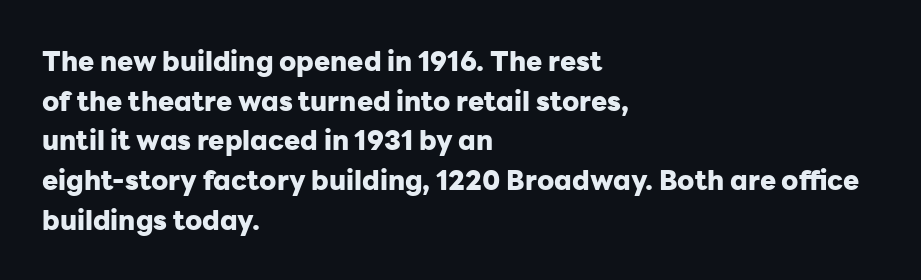
{"italic": "no", "bold": "yes", "underline": "no", "align": "left", "line_spacing": "normal", "line_spacing_ratio": 1.47, "letter_spacing": "normal", "letter_spacing_em": 0.0, "glyph_px": 27}
